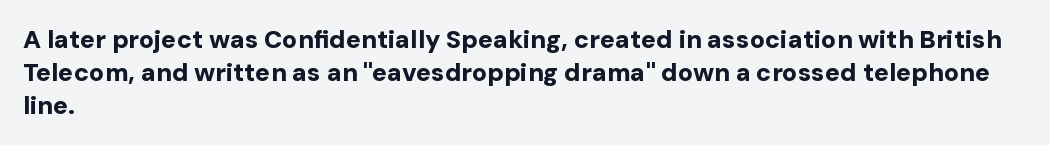
The image shows 25 px bold type, upright; set left-aligned, normal line spacing (1.32x), normal letter spacing, not underlined.
